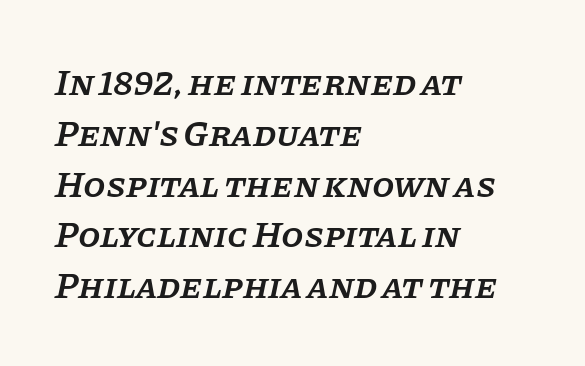
Its strokes are somewhat broadened, the hallmark of semibold type. Character widths vary here, with narrow letters taking less room than wide ones. Each line starts at the same left margin while the right side varies. This is serif lettering, the kind often seen in printed books. This block has exactly the height ordinary leading produces. The tracking reads as untouched default to a designer's eye.
